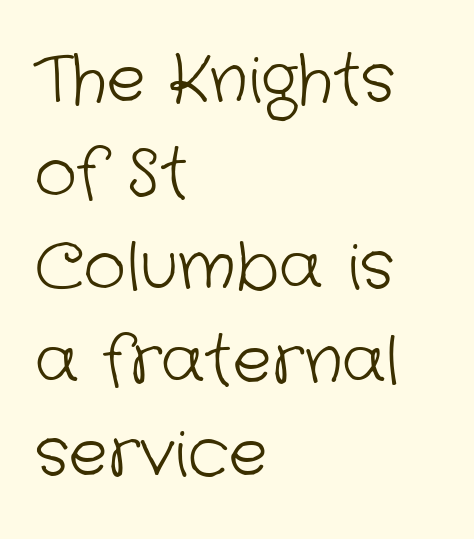
In CSS terms this would be text-align: left. Leading matches the norm, producing a regular column. Clear beneath every line of the passage. Unlike a traditional serif, this face leaves its strokes unadorned. Think of a printed novel: that variable character pitch is what you see here.
